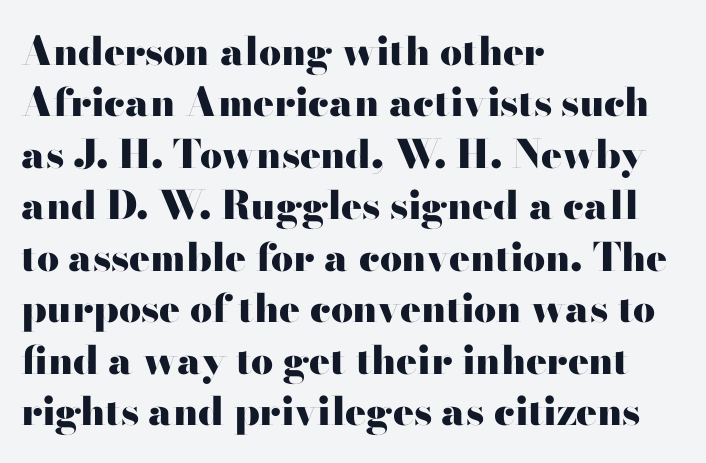
This rendering leaves character spacing at its baseline value. Notice how the stems are strictly vertical — no italics here. Proportional: the letters do not fall into vertical columns. These words are printed bold, with thick strokes throughout.
